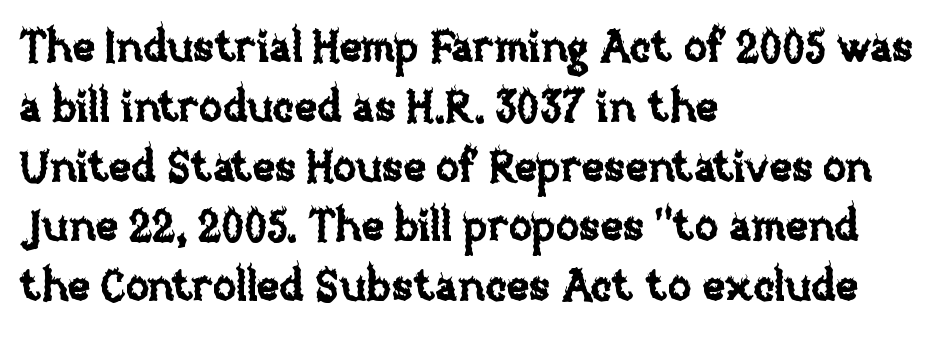
Leftover space on each line is placed entirely after the last word. Nobody drew a line under any word here. This block has exactly the height ordinary leading produces. Character widths vary here, with narrow letters taking less room than wide ones. Posture: upright roman. Each word holds together tightly as a unit, with standard inter-letter gaps.
